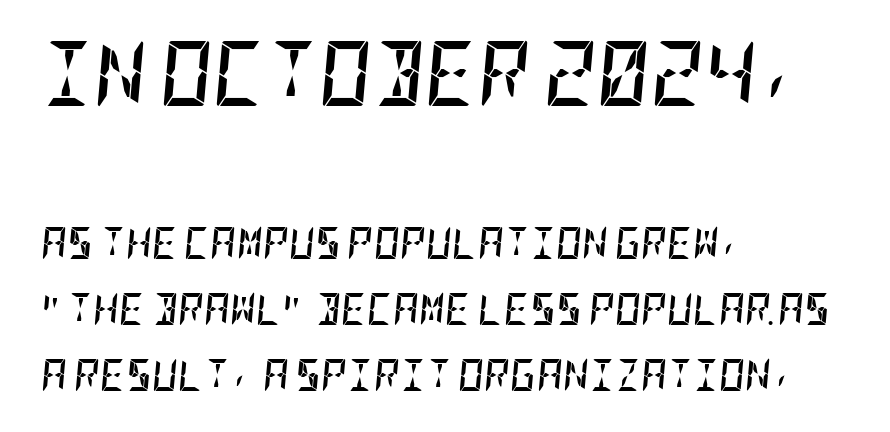
{"italic": "yes", "lean": "right", "slant_degrees": 5, "bold": "yes", "weight": "semibold", "width": "condensed", "stroke_contrast": "low", "x_height": "large", "underline": "no", "align": "left", "line_spacing": "loose", "line_spacing_ratio": 2.06, "letter_spacing": "normal", "letter_spacing_em": 0.0, "larger_block": "first", "size_ratio": 2.03, "glyph_px": 65}
